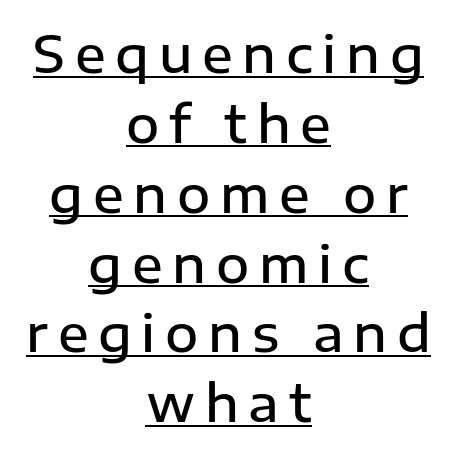
The image shows 51 px semibold sans-serif type, upright; set centered, normal line spacing (1.37x), underlined; low stroke contrast and a medium x-height.
